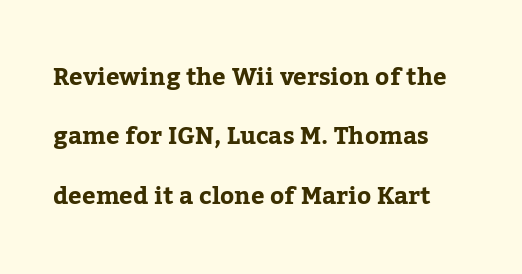
A full-strength bold gives these letters their thick strokes. Check under the words: just untouched page. Airy leading. Glyph-to-glyph distance matches everyday printed text. Posture: straight, roman, zero tilt.
